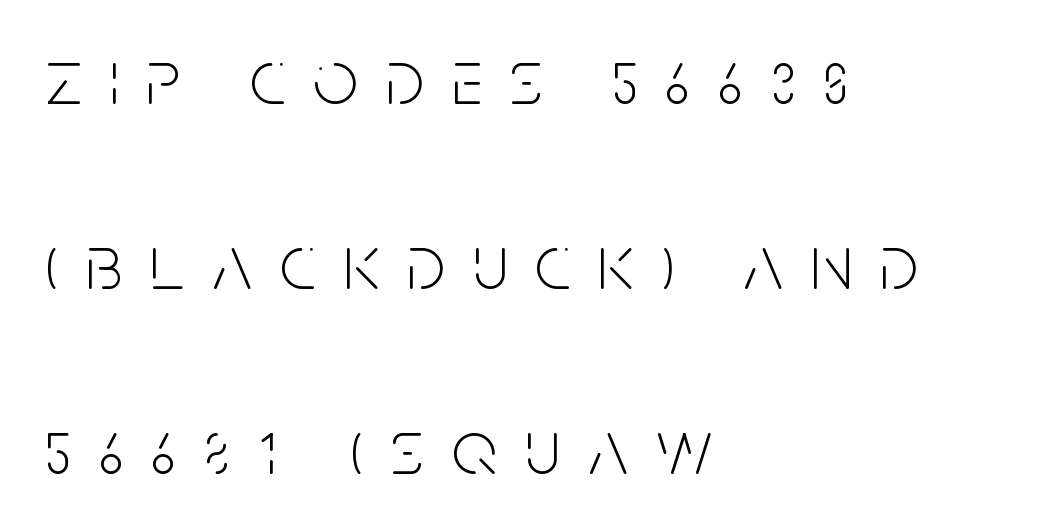
Q: Is the text bold? A: No.
Q: Is the text italic (slanted)? A: No, it is upright.
Q: Is the typeface a serif or a sans-serif typeface? A: Sans-serif.
Q: Is the text underlined? A: No.
Q: How is the paragraph aligned? A: Left-aligned.
Q: Is the spacing between letters normal or unusually wide? A: Unusually wide.
Q: Is the spacing between lines tight, normal or loose? A: Loose.
Q: Width (condensed, normal, or wide)? A: Condensed.
Q: Stroke contrast? A: Low.
Q: x-height? A: Large.
Q: Monospaced? A: No.
